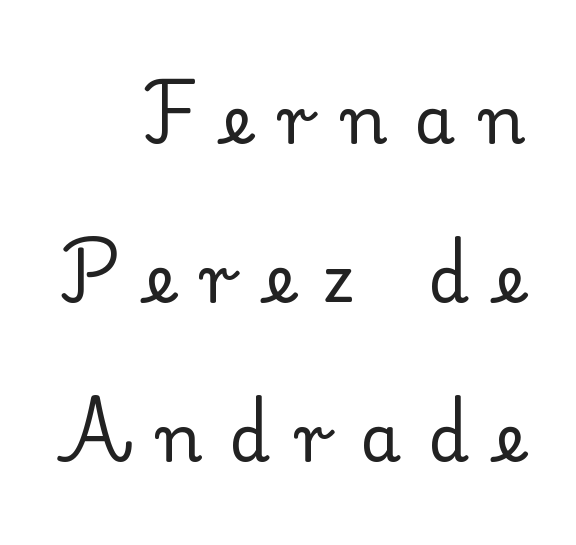
Check the space under the baseline: it is left empty. The characters are drawn with everyday or finer stroke widths. Each letter keeps its own natural width here, so spacing adapts to shape. Loose tracking; the words dissolve into strings of separated letters.
